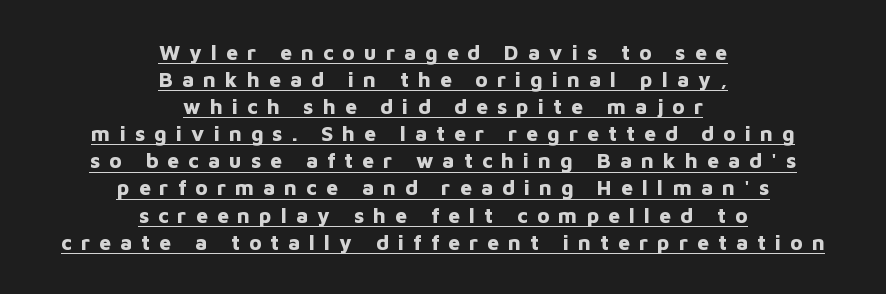
These lines stack symmetrically, like a column narrowing and widening about its center. Check the space under the baseline: a stroke is drawn there. The designer left line spacing at the default. Tracking here is generous; glyphs stand well apart from one another.
